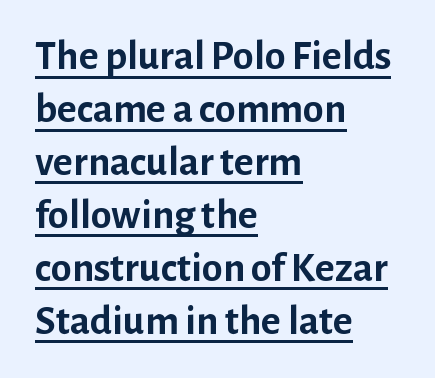
Q: Is the text bold? A: Yes.
Q: Is the text italic (slanted)? A: No, it is upright.
Q: Is the typeface a serif or a sans-serif typeface? A: Sans-serif.
Q: Is the text underlined? A: Yes.
Q: How is the paragraph aligned? A: Left-aligned.
Q: Is the spacing between letters normal or unusually wide? A: Normal.
Q: Is the spacing between lines tight, normal or loose? A: Normal.
Q: Width (condensed, normal, or wide)? A: Normal.
Q: Stroke contrast? A: Low.
Q: x-height? A: Medium.
Q: Monospaced? A: No.
